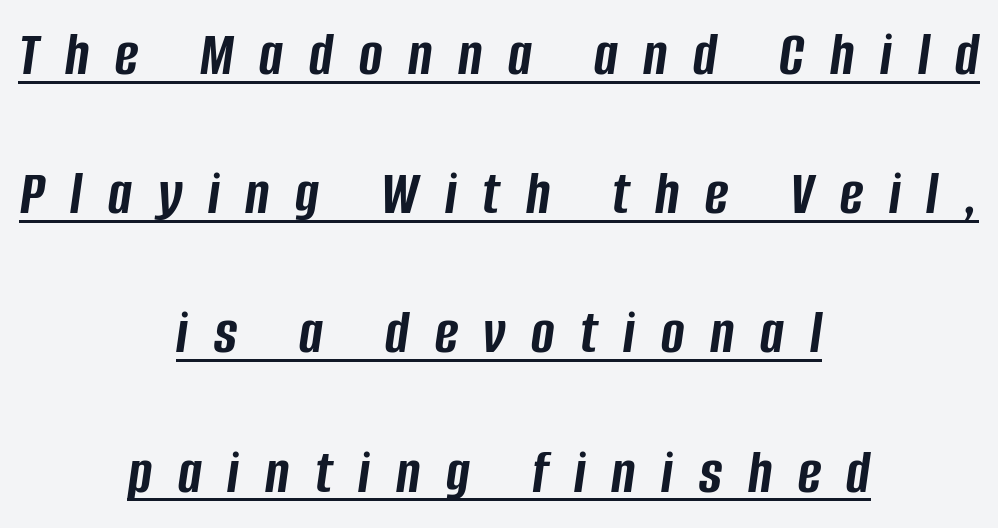
The image shows 63 px semibold, condensed type, italic (leaning right); set centered, loose line spacing (2.21x), unusually wide letter spacing (+0.41 em), underlined; low stroke contrast and a large x-height.
